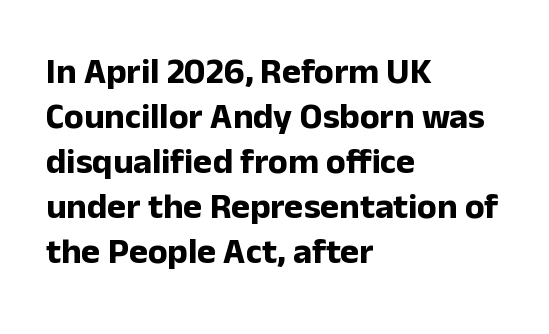
{"serif": "no", "italic": "no", "bold": "yes", "weight": "bold", "width": "normal", "stroke_contrast": "low", "x_height": "medium", "monospaced": "no", "underline": "no", "align": "left", "line_spacing": "normal", "line_spacing_ratio": 1.25, "letter_spacing": "normal", "letter_spacing_em": 0.0, "glyph_px": 36}
